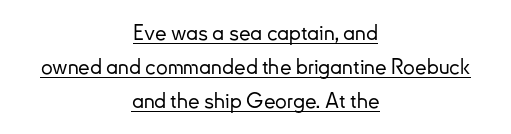
{"italic": "no", "underline": "yes", "align": "center", "line_spacing": "normal", "line_spacing_ratio": 1.61, "letter_spacing": "normal", "letter_spacing_em": 0.0, "glyph_px": 21}
